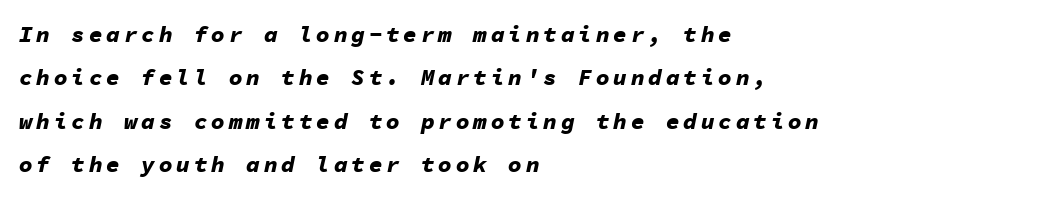
The image shows 23 px bold type, italic (leaning right); set left-aligned, line spacing 1.89x, not underlined.
